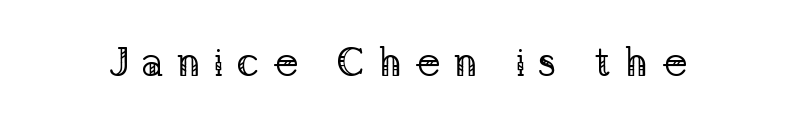
{"serif": "yes", "italic": "no", "bold": "no", "weight": "regular", "width": "normal", "stroke_contrast": "low", "x_height": "medium", "monospaced": "no", "underline": "no", "letter_spacing": "wide", "letter_spacing_em": 0.31, "glyph_px": 41}
